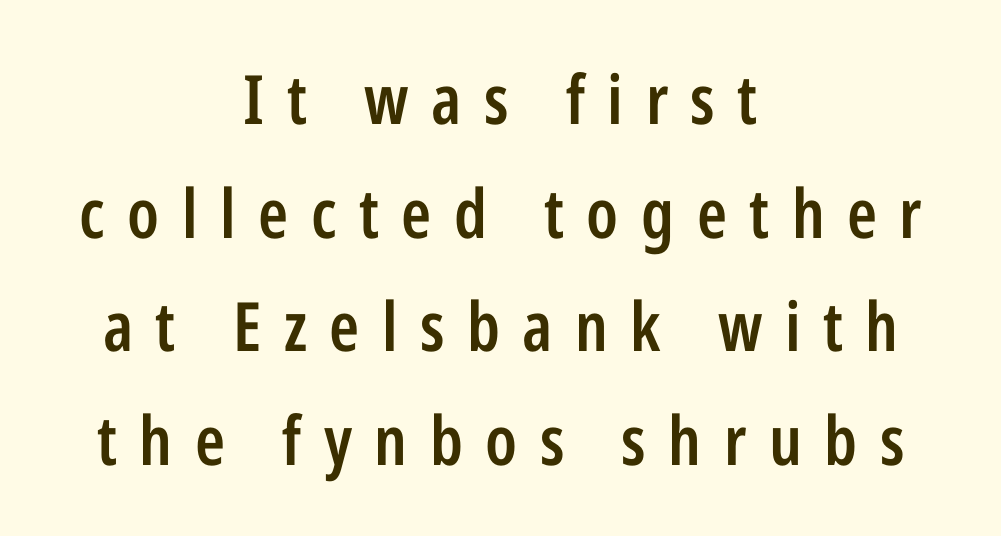
{"serif": "no", "italic": "no", "bold": "semi", "weight": "semibold", "width": "condensed", "stroke_contrast": "low", "x_height": "medium", "monospaced": "no", "underline": "no", "align": "center", "line_spacing": "normal", "line_spacing_ratio": 1.67, "letter_spacing": "wide", "letter_spacing_em": 0.33, "glyph_px": 68}
